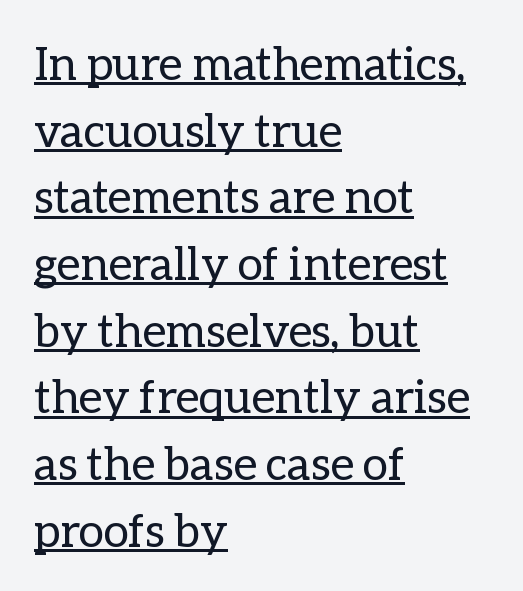
The image shows 46 px regular-weight type, upright; set left-aligned, normal line spacing (1.45x), normal letter spacing, underlined; low stroke contrast and a medium x-height.
